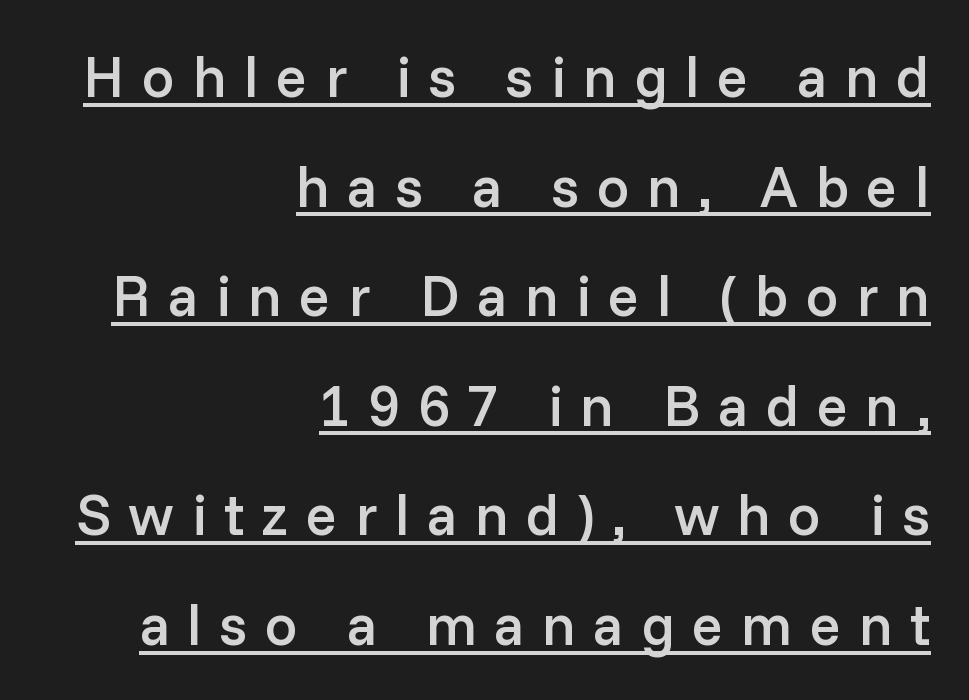
Ordinary non-slanted type is in use. Observe the absence of serifs on each vertical stroke in this sample. Spacing verdict: proportional, widths tailored to each character. The typesetter chose a ragged-left arrangement here. In terms of letterspacing, this is a distinctly airy, spread setting. What decoration does the sample have? An underline.
